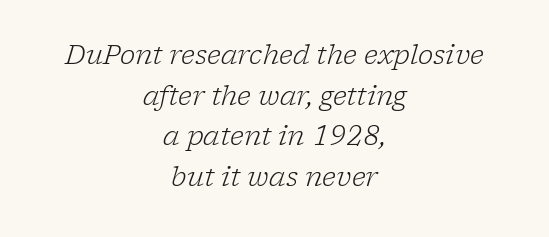
The image shows 26 px text type, italic (leaning right); set centered, normal line spacing (1.56x), normal letter spacing, not underlined.
